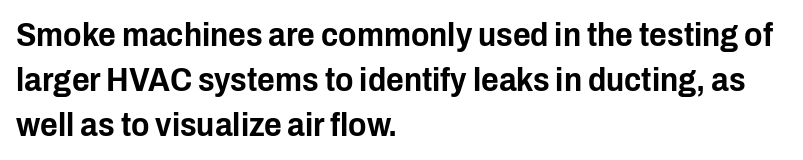
{"serif": "no", "italic": "no", "width": "condensed", "stroke_contrast": "low", "x_height": "medium", "monospaced": "no", "underline": "no", "align": "left", "line_spacing": "normal", "line_spacing_ratio": 1.32, "letter_spacing": "normal", "letter_spacing_em": 0.0, "glyph_px": 34}
